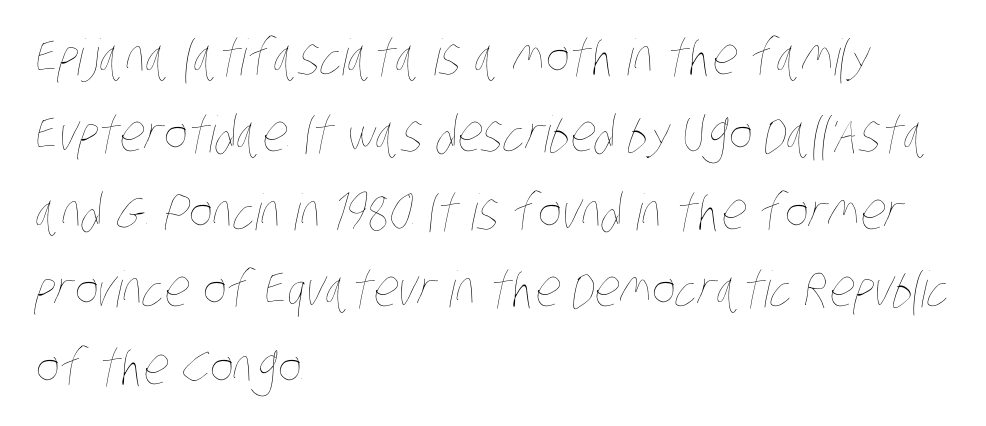
The image shows 50 px thin, condensed type; set left-aligned, normal line spacing (1.55x), normal letter spacing, not underlined; low stroke contrast and a large x-height.
